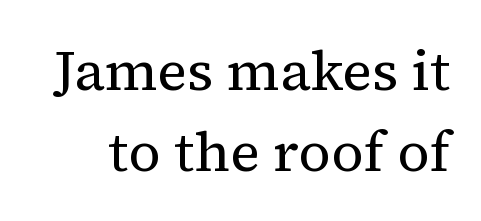
{"serif": "yes", "italic": "no", "bold": "no", "weight": "regular", "width": "normal", "stroke_contrast": "medium", "x_height": "medium", "monospaced": "no", "underline": "no", "line_spacing": "normal", "line_spacing_ratio": 1.44, "letter_spacing": "normal", "letter_spacing_em": 0.0, "glyph_px": 56}
